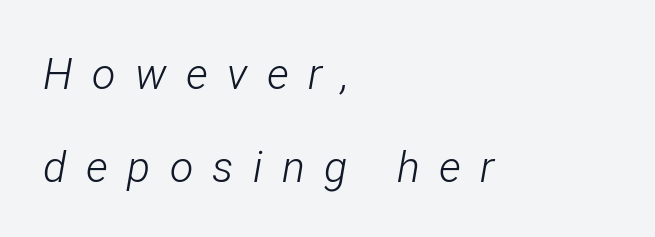
{"italic": "yes", "lean": "right", "slant_degrees": 12, "bold": "no", "weight": "light", "width": "condensed", "stroke_contrast": "low", "x_height": "medium", "monospaced": "no", "underline": "no", "align": "left", "line_spacing": "loose", "line_spacing_ratio": 2.16, "letter_spacing": "wide", "letter_spacing_em": 0.45, "glyph_px": 43}
